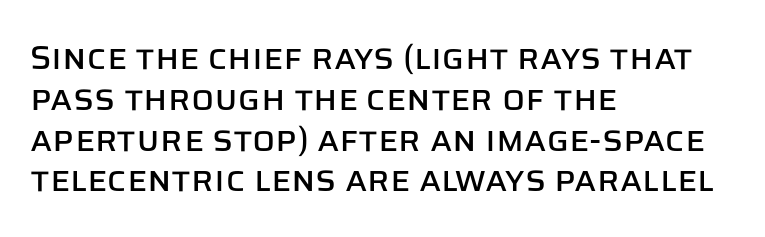
Q: Is the text italic (slanted)? A: No, it is upright.
Q: Is the typeface a serif or a sans-serif typeface? A: Sans-serif.
Q: Is the text underlined? A: No.
Q: How is the paragraph aligned? A: Left-aligned.
Q: Is the spacing between letters normal or unusually wide? A: Normal.
Q: Width (condensed, normal, or wide)? A: Normal.
Q: Stroke contrast? A: Low.
Q: x-height? A: Large.
Q: Monospaced? A: No.
